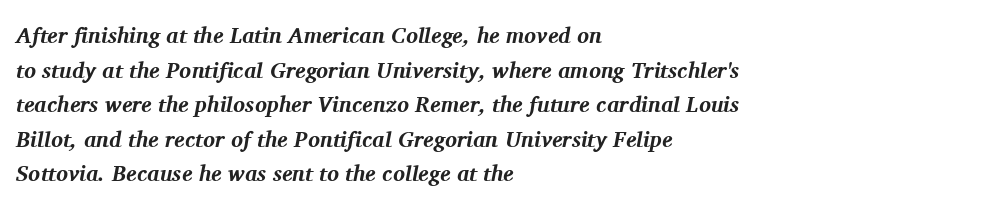
The image shows 22 px bold type, italic (leaning right); set left-aligned, normal line spacing (1.57x), normal letter spacing, not underlined.
